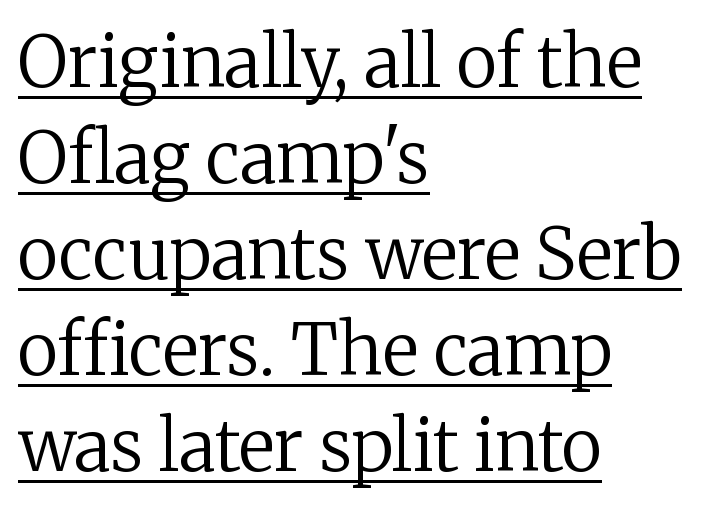
{"serif": "yes", "italic": "no", "bold": "no", "weight": "regular", "width": "normal", "stroke_contrast": "low", "x_height": "medium", "monospaced": "no", "underline": "yes", "align": "left", "line_spacing": "normal", "line_spacing_ratio": 1.37, "letter_spacing": "normal", "letter_spacing_em": 0.0, "glyph_px": 70}
